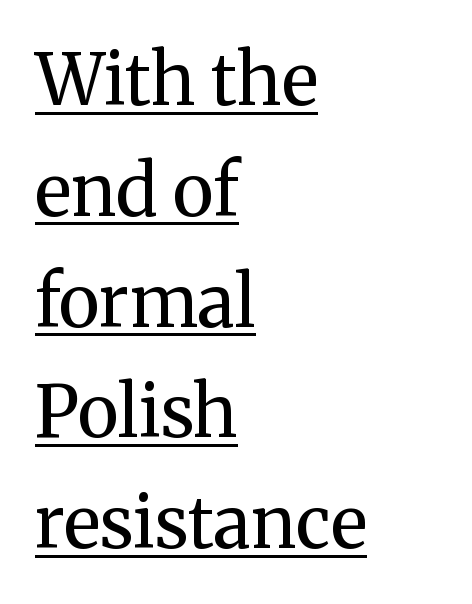
Look at the bottom of the vertical strokes: they flare into serifs here. Each letter keeps its own natural width here, so spacing adapts to shape. The string is rendered with underlining switched on. Does the lettering tilt? It doesn't — this is upright. The font is comparable to plain body text, perhaps lighter.
